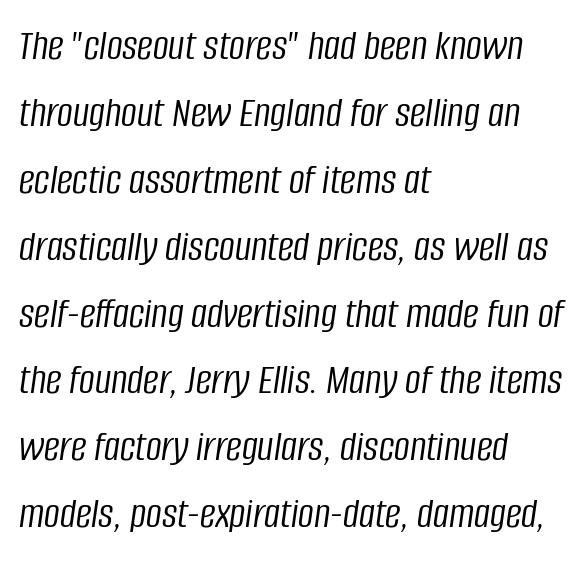
{"italic": "yes", "lean": "right", "slant_degrees": 8, "bold": "no", "weight": "light", "width": "condensed", "stroke_contrast": "low", "x_height": "large", "monospaced": "no", "underline": "no", "align": "left", "line_spacing": "normal", "line_spacing_ratio": 1.52, "letter_spacing": "normal", "letter_spacing_em": 0.0, "glyph_px": 44}
